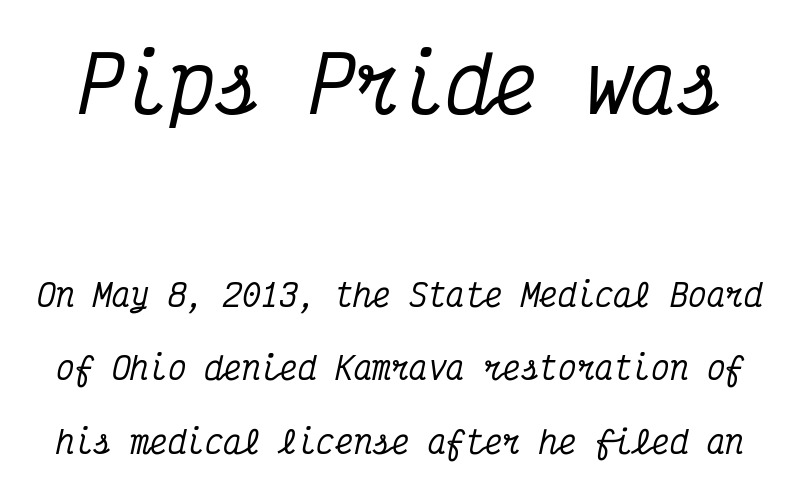
{"serif": "yes", "italic": "yes", "lean": "right", "slant_degrees": 12, "width": "condensed", "stroke_contrast": "medium", "x_height": "medium", "monospaced": "yes", "underline": "no", "line_spacing": "loose", "line_spacing_ratio": 2.36, "letter_spacing": "normal", "letter_spacing_em": 0.0, "larger_block": "first", "size_ratio": 2.48, "glyph_px": 77}
